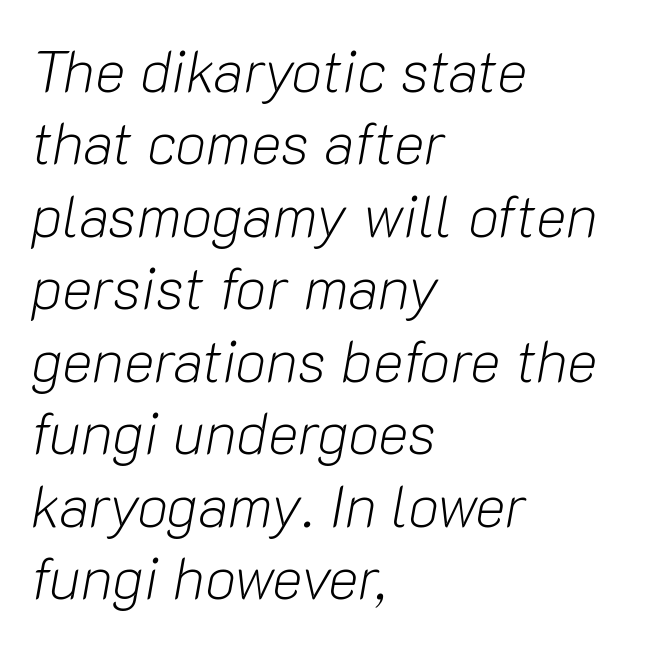
Q: Is the text bold? A: No.
Q: Is the text italic (slanted)? A: Yes, it leans right by about 10 degrees.
Q: Is the text underlined? A: No.
Q: How is the paragraph aligned? A: Left-aligned.
Q: Is the spacing between letters normal or unusually wide? A: Normal.
Q: Is the spacing between lines tight, normal or loose? A: Normal.
Q: Width (condensed, normal, or wide)? A: Normal.
Q: Stroke contrast? A: Low.
Q: x-height? A: Medium.
Q: Monospaced? A: No.
